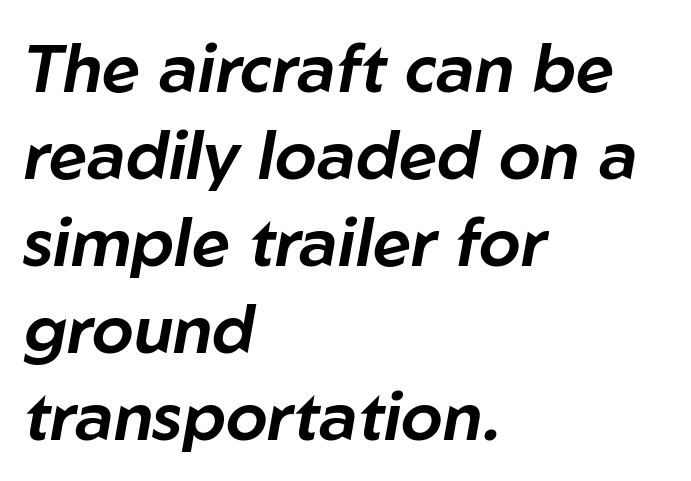
{"italic": "yes", "lean": "right", "slant_degrees": 10, "width": "normal", "stroke_contrast": "low", "x_height": "medium", "monospaced": "no", "underline": "no", "align": "left", "line_spacing": "normal", "line_spacing_ratio": 1.3, "letter_spacing": "normal", "letter_spacing_em": 0.0, "glyph_px": 67}
